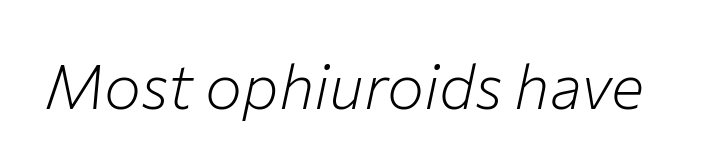
The image shows 62 px light type, italic (leaning right); set normal letter spacing, not underlined; low stroke contrast and a medium x-height.
